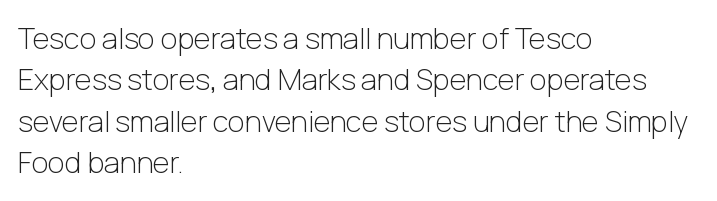
Q: Is the text bold? A: No.
Q: Is the text italic (slanted)? A: No, it is upright.
Q: Is the typeface a serif or a sans-serif typeface? A: Sans-serif.
Q: Is the text underlined? A: No.
Q: How is the paragraph aligned? A: Left-aligned.
Q: Is the spacing between letters normal or unusually wide? A: Normal.
Q: Is the spacing between lines tight, normal or loose? A: Normal.
Q: Width (condensed, normal, or wide)? A: Normal.
Q: Stroke contrast? A: Low.
Q: x-height? A: Medium.
Q: Monospaced? A: No.
